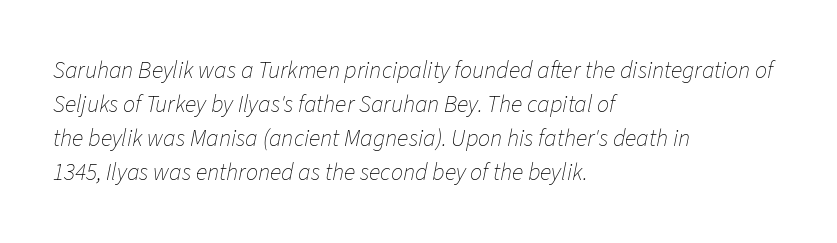
A clean baseline with only descenders dipping below it. Italic? Definitely — the glyphs are oblique. Caption: multi-line text, flush left, ragged right. A quiet, ordinary-to-light weight characterises the typeface.
